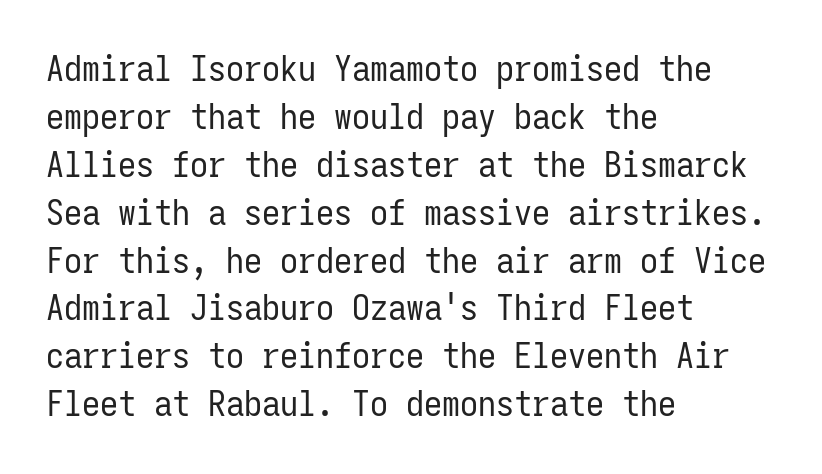
{"serif": "no", "italic": "no", "bold": "no", "weight": "regular", "width": "condensed", "stroke_contrast": "low", "x_height": "medium", "monospaced": "yes", "underline": "no", "align": "left", "line_spacing": "normal", "line_spacing_ratio": 1.33, "letter_spacing": "normal", "letter_spacing_em": 0.0, "glyph_px": 36}
